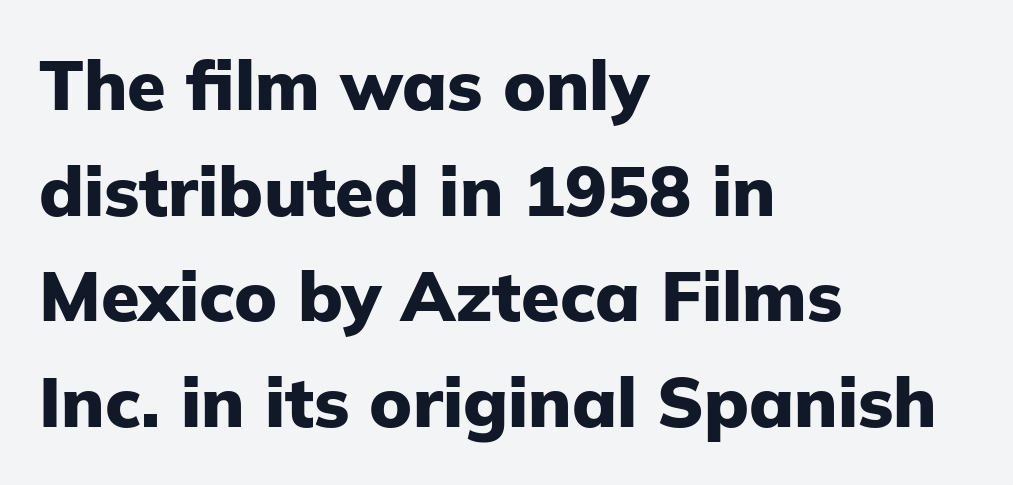
Q: Is the text bold? A: Yes.
Q: Is the text italic (slanted)? A: No, it is upright.
Q: Is the typeface a serif or a sans-serif typeface? A: Sans-serif.
Q: Is the text underlined? A: No.
Q: How is the paragraph aligned? A: Left-aligned.
Q: Is the spacing between letters normal or unusually wide? A: Normal.
Q: Is the spacing between lines tight, normal or loose? A: Normal.
Q: Width (condensed, normal, or wide)? A: Normal.
Q: Stroke contrast? A: Low.
Q: x-height? A: Medium.
Q: Monospaced? A: No.
